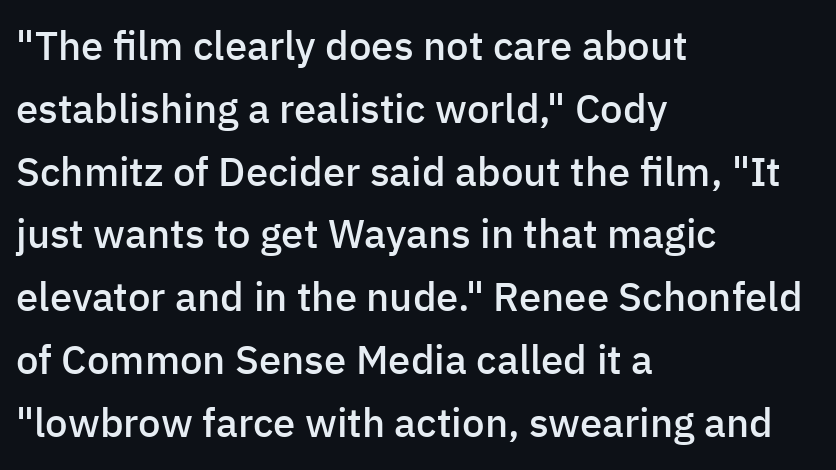
{"serif": "no", "italic": "no", "bold": "semi", "weight": "semibold", "width": "normal", "stroke_contrast": "low", "x_height": "medium", "monospaced": "no", "underline": "no", "align": "left", "line_spacing": "normal", "line_spacing_ratio": 1.57, "letter_spacing": "normal", "letter_spacing_em": 0.0, "glyph_px": 40}
